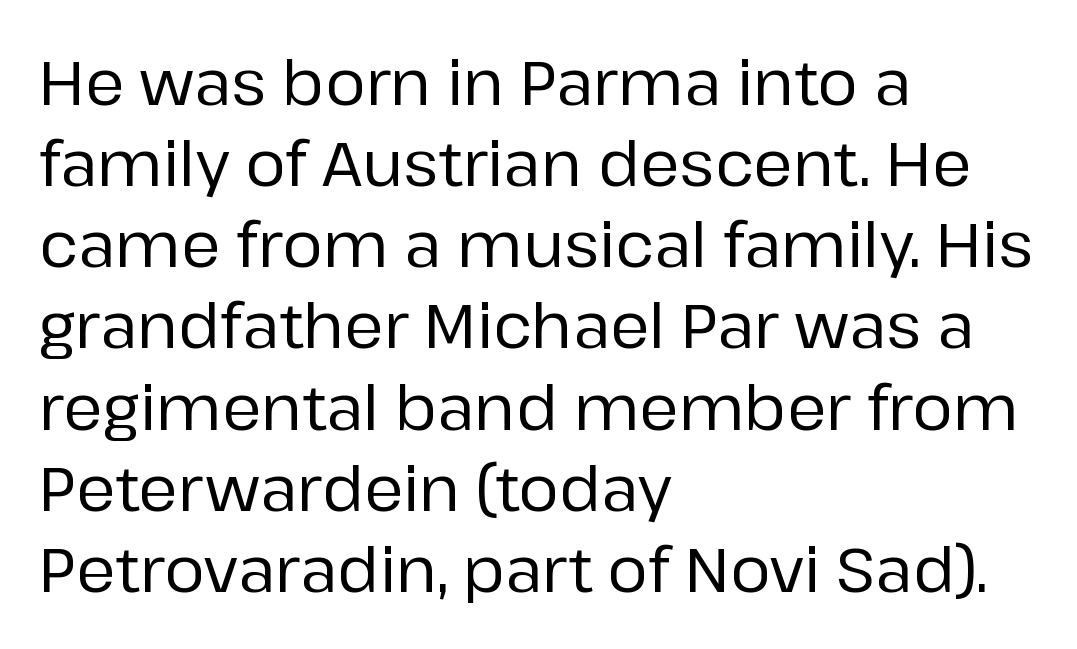
{"serif": "no", "italic": "no", "width": "normal", "stroke_contrast": "low", "x_height": "medium", "monospaced": "no", "underline": "no", "align": "left", "line_spacing": "normal", "line_spacing_ratio": 1.33, "letter_spacing": "normal", "letter_spacing_em": 0.0, "glyph_px": 61}
